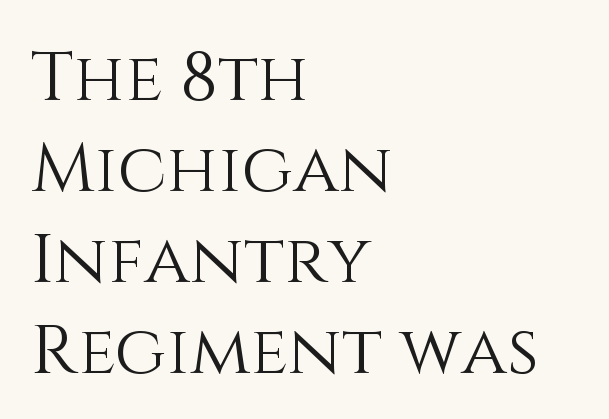
{"italic": "no", "bold": "no", "weight": "light", "width": "normal", "stroke_contrast": "medium", "x_height": "large", "monospaced": "no", "underline": "no", "align": "left", "line_spacing": "normal", "line_spacing_ratio": 1.32, "letter_spacing": "normal", "letter_spacing_em": 0.0, "glyph_px": 69}
